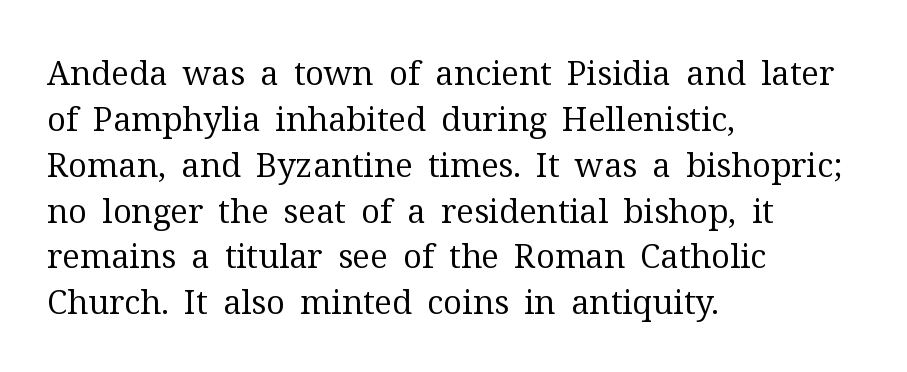
{"serif": "yes", "italic": "no", "bold": "no", "weight": "regular", "width": "normal", "stroke_contrast": "medium", "x_height": "medium", "monospaced": "no", "underline": "no", "align": "left", "line_spacing": "normal", "line_spacing_ratio": 1.39, "letter_spacing": "normal", "letter_spacing_em": 0.0, "glyph_px": 33}
